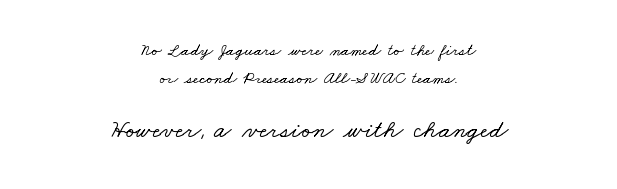
The block sitting lower on the canvas is the one with enlarged characters. The whitespace from short lines is split evenly between both sides. The space beneath each line is pristine and unruled. Is the letter spacing exaggerated? No — it looks like the ordinary default.
